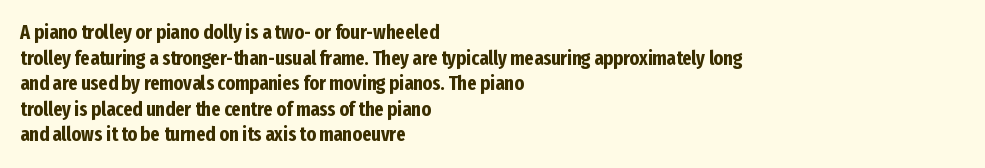
The image shows 20 px bold type, upright; set left-aligned, normal line spacing (1.28x), normal letter spacing, not underlined.
